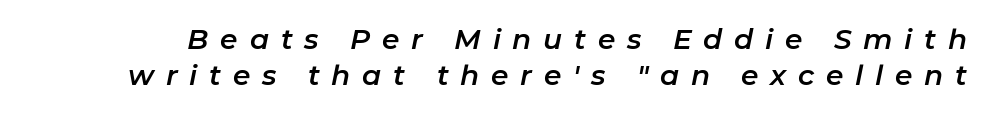
The image shows 28 px text type, italic (leaning right); set normal line spacing (1.27x), unusually wide letter spacing (+0.42 em), not underlined; low stroke contrast and a medium x-height.
